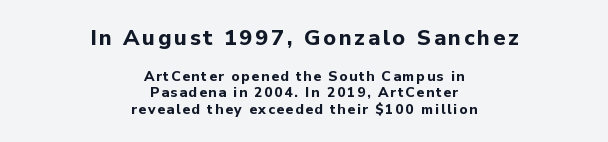
Letters rest on an invisible, unmarked baseline. Unlike italic type, these characters show no tilt at all. These words are printed bold, with thick strokes throughout. Visually, the top section dominates because its glyphs are scaled up. Casual observation: everything's sitting right in the middle.
